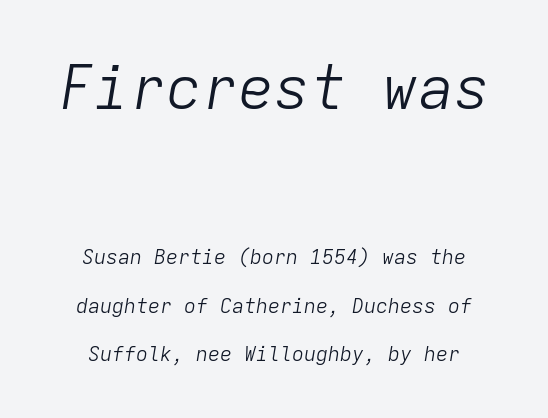
{"italic": "yes", "lean": "right", "slant_degrees": 9, "bold": "no", "weight": "light", "width": "normal", "stroke_contrast": "low", "x_height": "medium", "monospaced": "yes", "underline": "no", "line_spacing": "loose", "line_spacing_ratio": 2.42, "letter_spacing": "normal", "letter_spacing_em": 0.0, "larger_block": "first", "size_ratio": 3.0, "glyph_px": 60}
